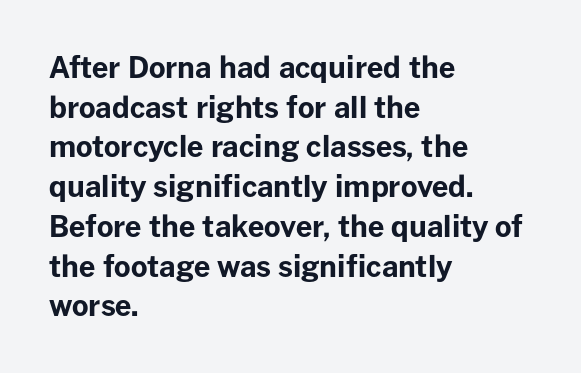
The image shows 29 px bold sans-serif type, upright; set left-aligned, normal line spacing (1.37x), normal letter spacing, not underlined; low stroke contrast and a medium x-height.
